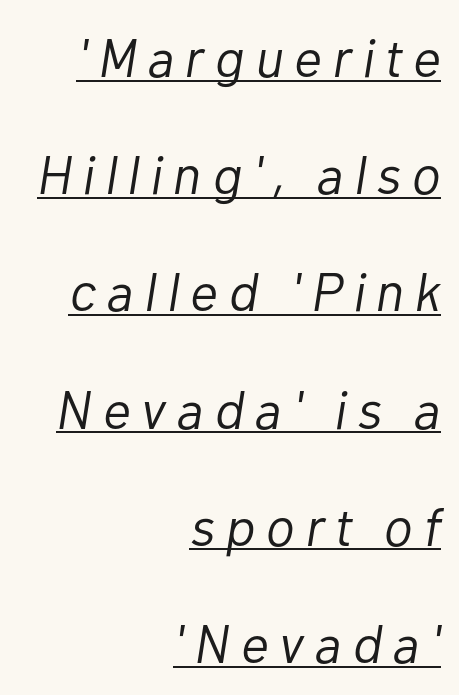
{"italic": "yes", "lean": "right", "slant_degrees": 10, "bold": "no", "weight": "light", "width": "normal", "stroke_contrast": "low", "x_height": "medium", "monospaced": "no", "underline": "yes", "align": "right", "line_spacing": "loose", "line_spacing_ratio": 2.17, "letter_spacing": "wide", "letter_spacing_em": 0.2, "glyph_px": 54}
